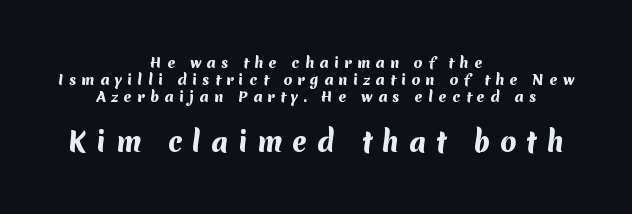
The font is running at its bold setting. What stands out about the letter spacing? Its width — letters are far apart. Every row of glyphs is offset so its center matches the block's center. Larger block? The one below; the one above is distinctly smaller.
